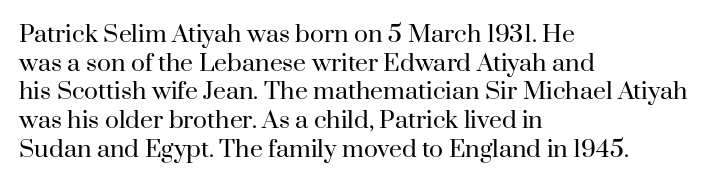
Q: Is the text bold? A: No.
Q: Is the text italic (slanted)? A: No, it is upright.
Q: Is the text underlined? A: No.
Q: How is the paragraph aligned? A: Left-aligned.
Q: Is the spacing between letters normal or unusually wide? A: Normal.
Q: Is the spacing between lines tight, normal or loose? A: Normal.
